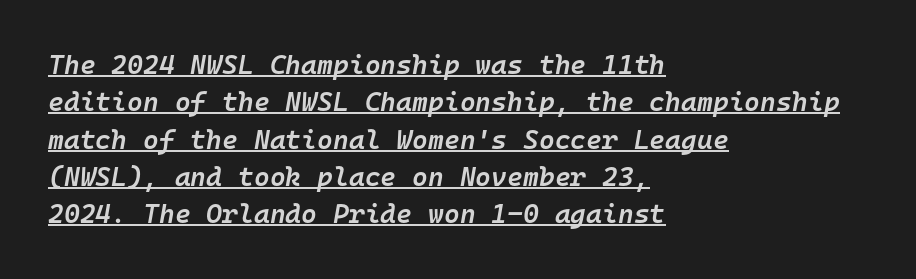
{"italic": "yes", "lean": "right", "slant_degrees": 10, "bold": "semi", "underline": "yes", "align": "left", "line_spacing": "normal", "line_spacing_ratio": 1.38, "letter_spacing": "normal", "letter_spacing_em": 0.0, "glyph_px": 27}
